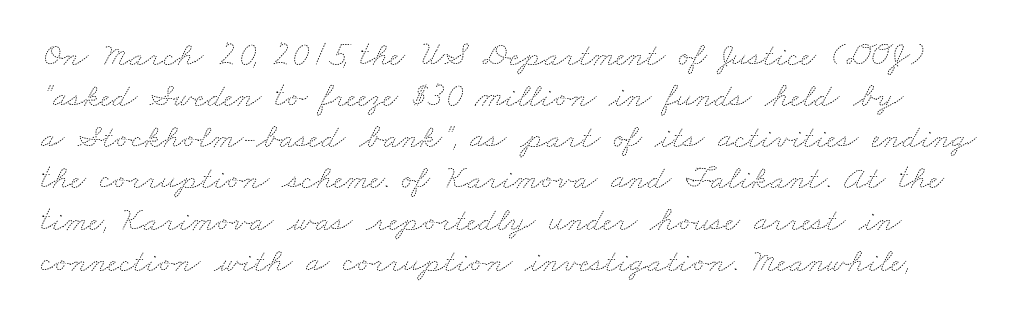
Varying glyph widths throughout — classic text-font behaviour. Letter spacing: default. The face looks like a standard text weight, possibly lighter. The strip under each line holds only bare page.
